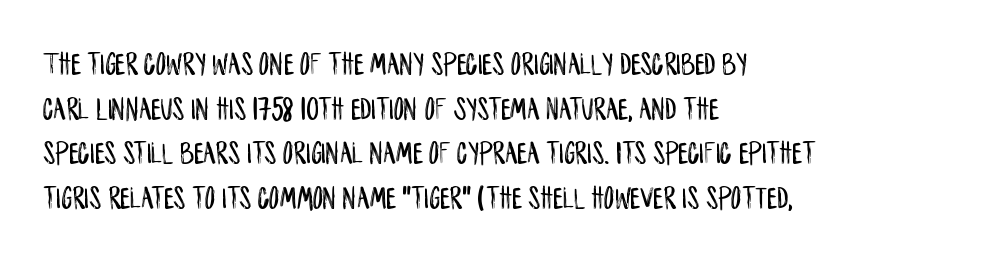
{"serif": "no", "italic": "no", "width": "condensed", "stroke_contrast": "low", "x_height": "large", "monospaced": "no", "underline": "no", "align": "left", "line_spacing": "normal", "line_spacing_ratio": 1.35, "letter_spacing": "normal", "letter_spacing_em": 0.0, "glyph_px": 33}
